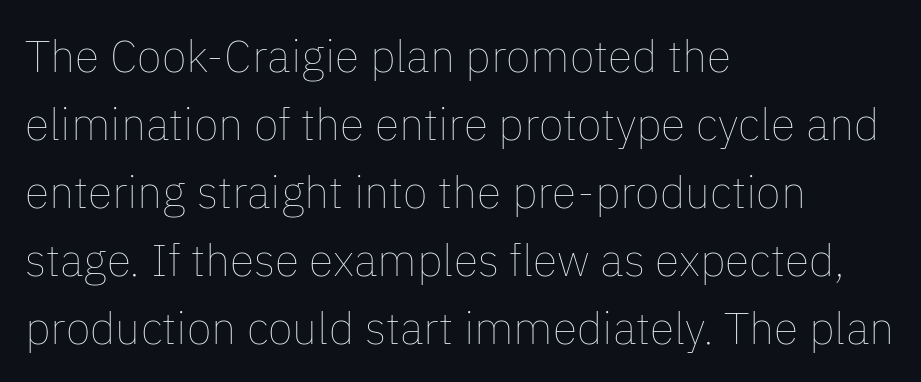
{"italic": "no", "bold": "no", "weight": "thin", "width": "normal", "stroke_contrast": "low", "x_height": "medium", "monospaced": "no", "underline": "no", "align": "left", "line_spacing": "normal", "line_spacing_ratio": 1.51, "letter_spacing": "normal", "letter_spacing_em": 0.0, "glyph_px": 45}
